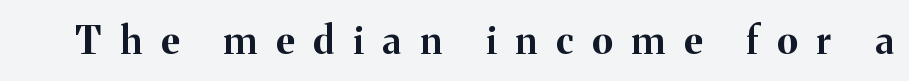
The image shows 38 px bold serif type, upright; set unusually wide letter spacing (+0.5 em), not underlined; medium stroke contrast and a medium x-height.
